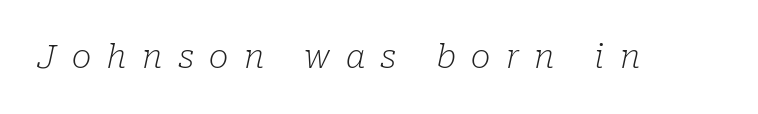
{"serif": "yes", "italic": "yes", "lean": "right", "slant_degrees": 10, "bold": "no", "weight": "light", "width": "normal", "stroke_contrast": "low", "x_height": "medium", "monospaced": "no", "underline": "no", "letter_spacing": "wide", "letter_spacing_em": 0.47, "glyph_px": 33}
